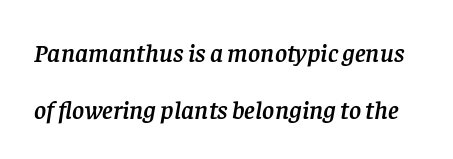
The lines are spread far apart with generous leading. Quick note: underline off. The axis of the letterforms is tilted away from vertical. The line texture is even and compact thanks to regular tracking.
